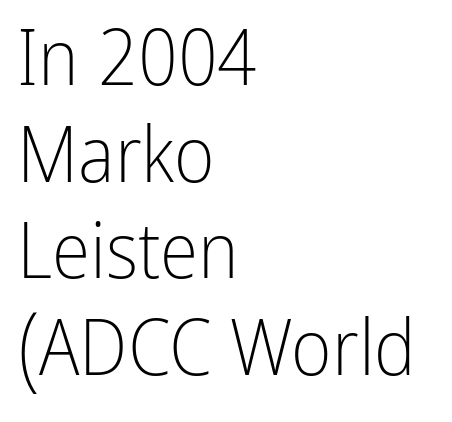
Each line starts at the same left margin while the right side varies. The face used here is proportionally spaced, like ordinary book or web type. Type without underlining. Between one letter and the next there's only the usual sliver of space.
